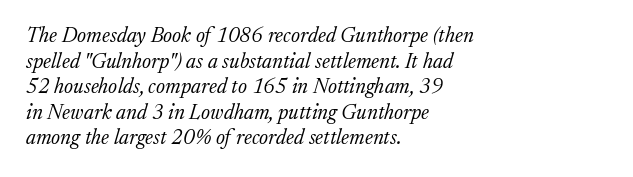
Q: Is the text bold? A: No.
Q: Is the text italic (slanted)? A: Yes, it leans right by about 17 degrees.
Q: Is the text underlined? A: No.
Q: How is the paragraph aligned? A: Left-aligned.
Q: Is the spacing between letters normal or unusually wide? A: Normal.
